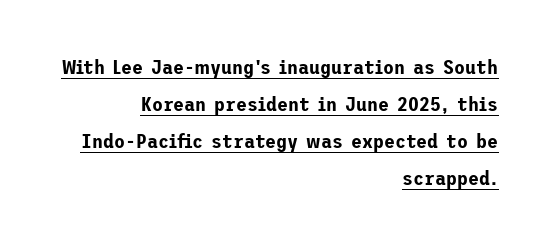
The image shows 20 px text type, upright; set right-aligned, line spacing 1.85x, normal letter spacing, underlined.
